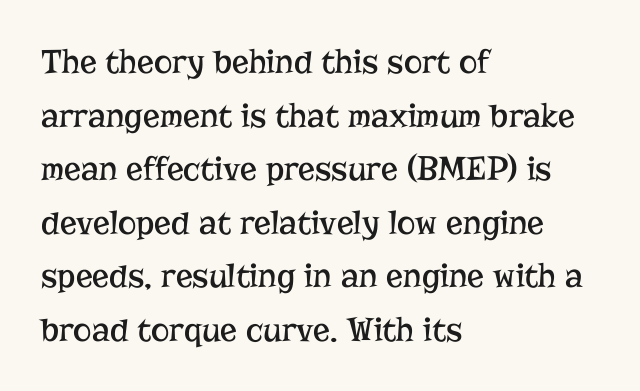
The image shows 35 px regular-weight serif type, upright; set left-aligned, normal line spacing (1.53x), normal letter spacing, not underlined; low stroke contrast and a medium x-height.
